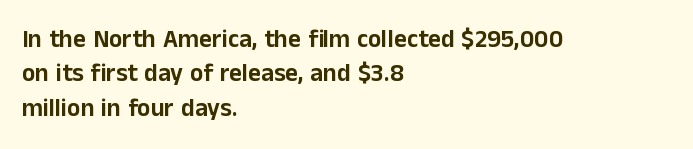
{"italic": "no", "underline": "no", "align": "left", "line_spacing": "normal", "line_spacing_ratio": 1.38, "letter_spacing": "normal", "letter_spacing_em": 0.0, "glyph_px": 25}
